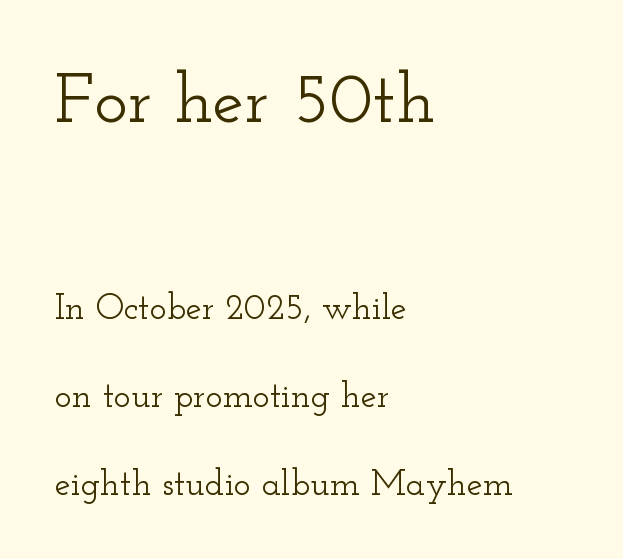
The image shows 71 px wide serif type, upright; set left-aligned, loose line spacing (2.44x), normal letter spacing, not underlined; the first (top) block is 1.97x larger; low stroke contrast and a small x-height.
